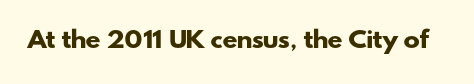
The image shows 22 px bold type; set normal letter spacing, not underlined.
